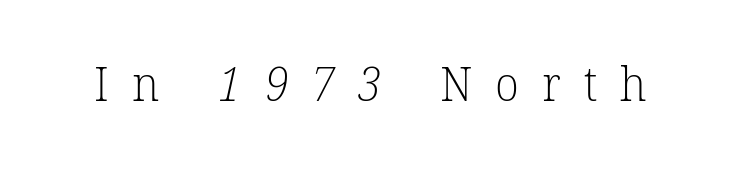
{"serif": "yes", "bold": "no", "weight": "light", "width": "normal", "stroke_contrast": "low", "x_height": "medium", "monospaced": "no", "underline": "no", "letter_spacing": "wide", "letter_spacing_em": 0.48, "glyph_px": 48}
